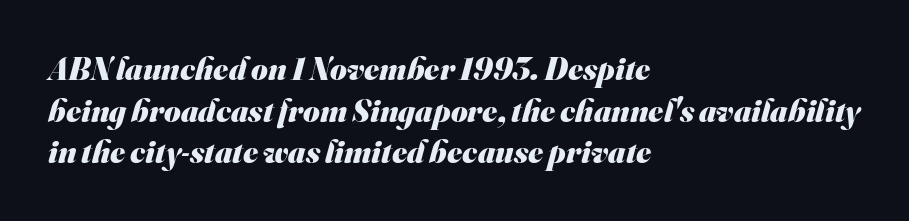
{"serif": "no", "bold": "yes", "weight": "heavy", "width": "normal", "stroke_contrast": "medium", "x_height": "small", "monospaced": "no", "underline": "no", "align": "left", "line_spacing": "normal", "line_spacing_ratio": 1.3, "letter_spacing": "normal", "letter_spacing_em": 0.0, "glyph_px": 32}
